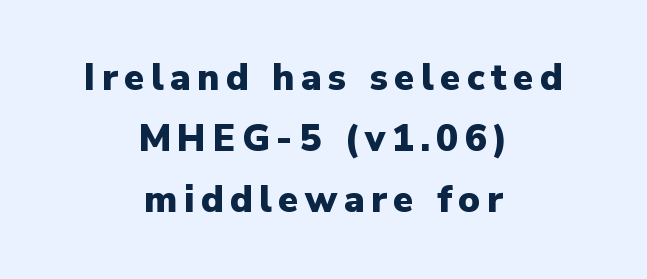
The image shows 37 px heavy sans-serif type, upright; set centered, normal line spacing (1.65x), not underlined; low stroke contrast and a medium x-height.
